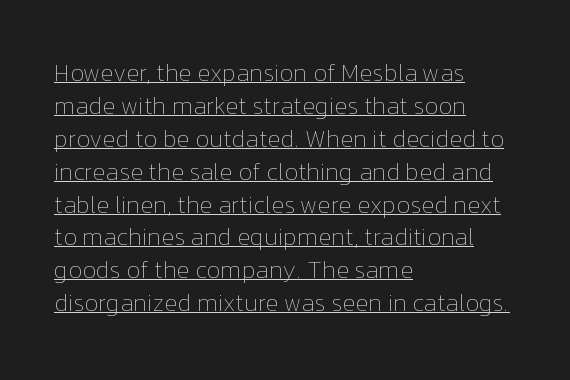
The image shows 24 px text type, upright; set left-aligned, normal line spacing (1.37x), normal letter spacing, underlined.
